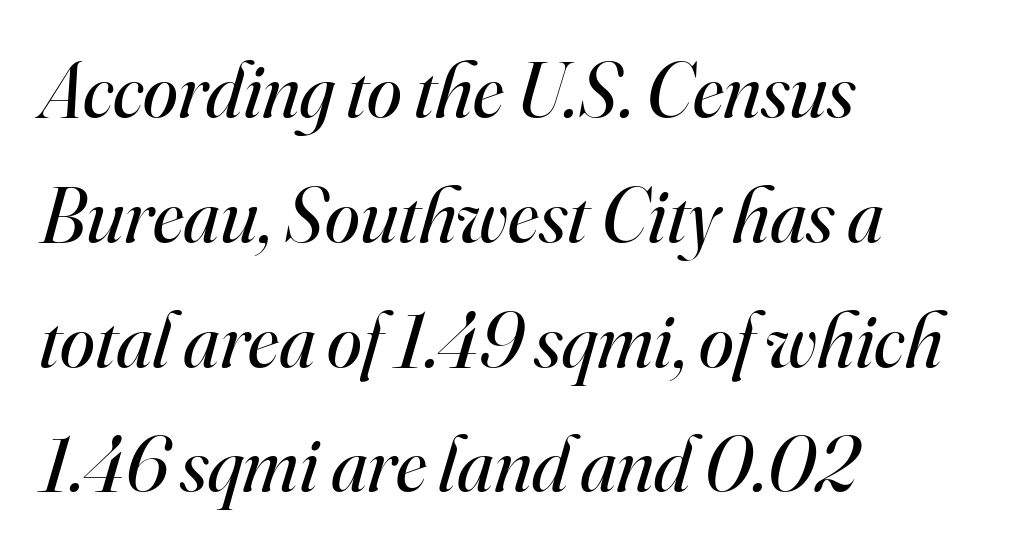
Q: Is the text bold? A: No.
Q: Is the text italic (slanted)? A: Yes, it leans right by about 16 degrees.
Q: Is the typeface a serif or a sans-serif typeface? A: Serif.
Q: Is the text underlined? A: No.
Q: How is the paragraph aligned? A: Left-aligned.
Q: Is the spacing between letters normal or unusually wide? A: Normal.
Q: Is the spacing between lines tight, normal or loose? A: Normal.
Q: Width (condensed, normal, or wide)? A: Normal.
Q: Stroke contrast? A: High.
Q: x-height? A: Small.
Q: Monospaced? A: No.
